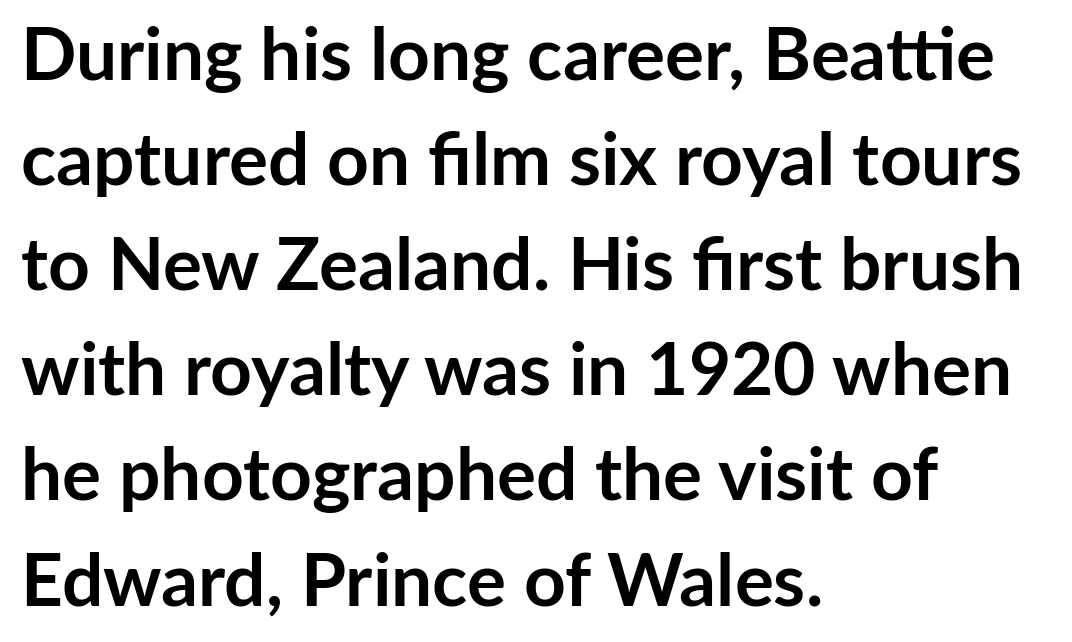
Q: Is the text bold? A: Yes.
Q: Is the text italic (slanted)? A: No, it is upright.
Q: Is the typeface a serif or a sans-serif typeface? A: Sans-serif.
Q: Is the text underlined? A: No.
Q: How is the paragraph aligned? A: Left-aligned.
Q: Is the spacing between letters normal or unusually wide? A: Normal.
Q: Is the spacing between lines tight, normal or loose? A: Normal.
Q: Width (condensed, normal, or wide)? A: Normal.
Q: Stroke contrast? A: Low.
Q: x-height? A: Medium.
Q: Monospaced? A: No.
